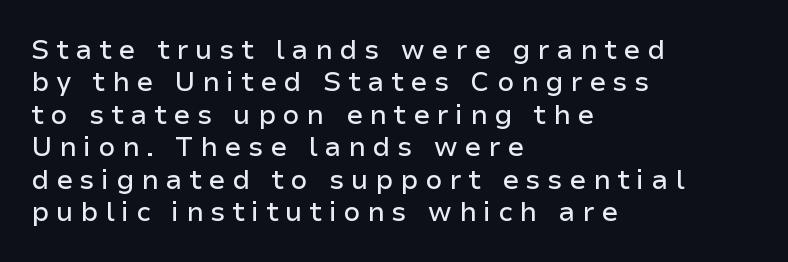
{"italic": "no", "underline": "no", "align": "left", "line_spacing_ratio": 1.2, "letter_spacing": "wide", "letter_spacing_em": 0.25, "glyph_px": 27}
